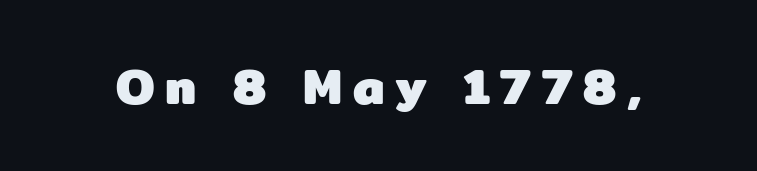
The image shows 51 px heavy sans-serif type, upright; set unusually wide letter spacing (+0.21 em), not underlined; low stroke contrast and a medium x-height.
